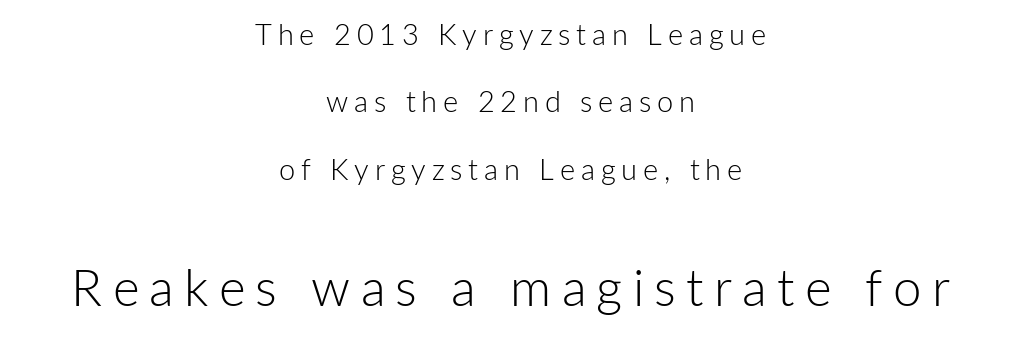
The image shows 51 px light sans-serif type, upright; set centered, loose line spacing (2.32x), unusually wide letter spacing (+0.2 em), not underlined; the second (bottom) block is 1.76x larger; low stroke contrast and a medium x-height.
